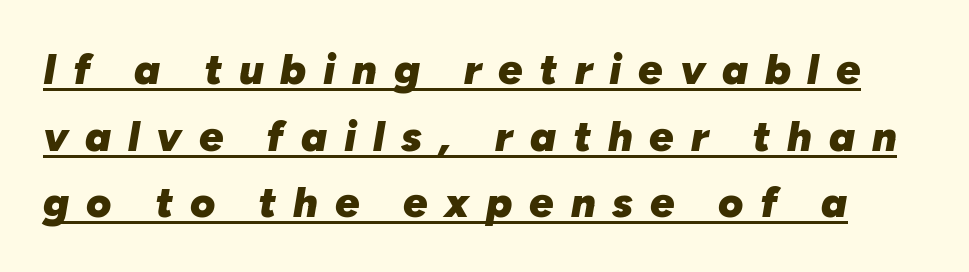
Q: Is the text bold? A: Yes.
Q: Is the text italic (slanted)? A: Yes, it leans right by about 10 degrees.
Q: Is the text underlined? A: Yes.
Q: Is the spacing between letters normal or unusually wide? A: Unusually wide.
Q: Is the spacing between lines tight, normal or loose? A: Normal.
Q: Width (condensed, normal, or wide)? A: Normal.
Q: Stroke contrast? A: Low.
Q: x-height? A: Medium.
Q: Monospaced? A: No.
